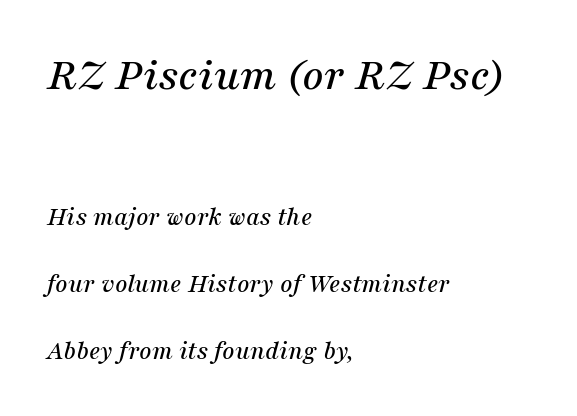
Beneath every word, the page is bare. This is oblique type, the kind used for emphasis or titles. How would I describe the line gaps? Wide and relaxed. The letters carry serifs — small finishing strokes at the ends of their stems.
